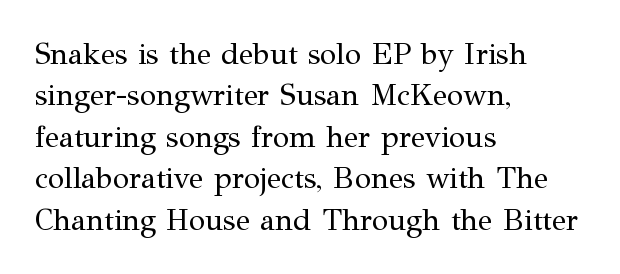
Q: Is the text bold? A: No.
Q: Is the text italic (slanted)? A: No, it is upright.
Q: Is the typeface a serif or a sans-serif typeface? A: Serif.
Q: Is the text underlined? A: No.
Q: How is the paragraph aligned? A: Left-aligned.
Q: Is the spacing between letters normal or unusually wide? A: Normal.
Q: Is the spacing between lines tight, normal or loose? A: Normal.
Q: Width (condensed, normal, or wide)? A: Normal.
Q: Stroke contrast? A: Medium.
Q: x-height? A: Medium.
Q: Monospaced? A: No.
